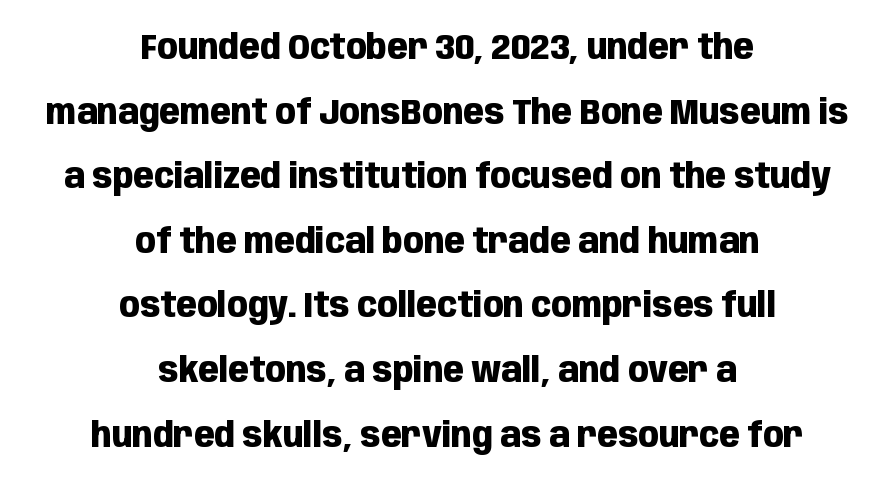
{"serif": "no", "italic": "no", "bold": "yes", "weight": "heavy", "width": "condensed", "stroke_contrast": "low", "x_height": "large", "monospaced": "no", "underline": "no", "align": "center", "line_spacing": "loose", "line_spacing_ratio": 1.9, "letter_spacing": "normal", "letter_spacing_em": 0.0, "glyph_px": 34}
